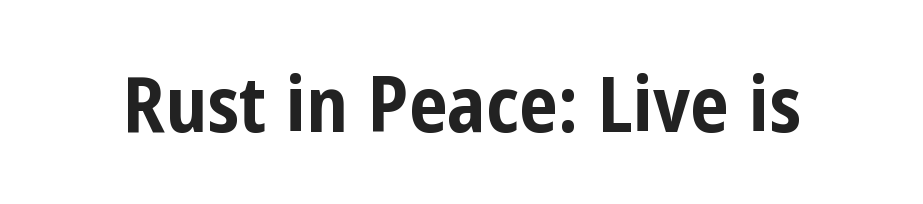
The image shows 77 px bold, condensed sans-serif type, upright; set normal letter spacing, not underlined; low stroke contrast and a medium x-height.
